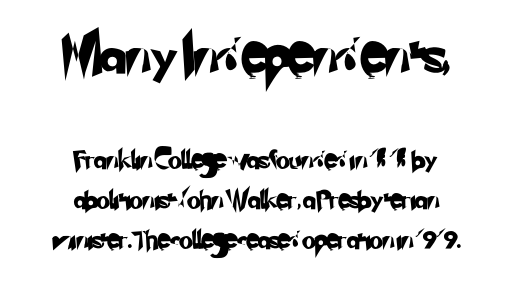
The rendering shrinks the type as you move from the upper chunk to the lower. Serifs: no, the terminals of the letterforms are clean. How are the letters spaced? Ordinarily, with no added tracking. Varying glyph widths throughout — classic text-font behaviour.
